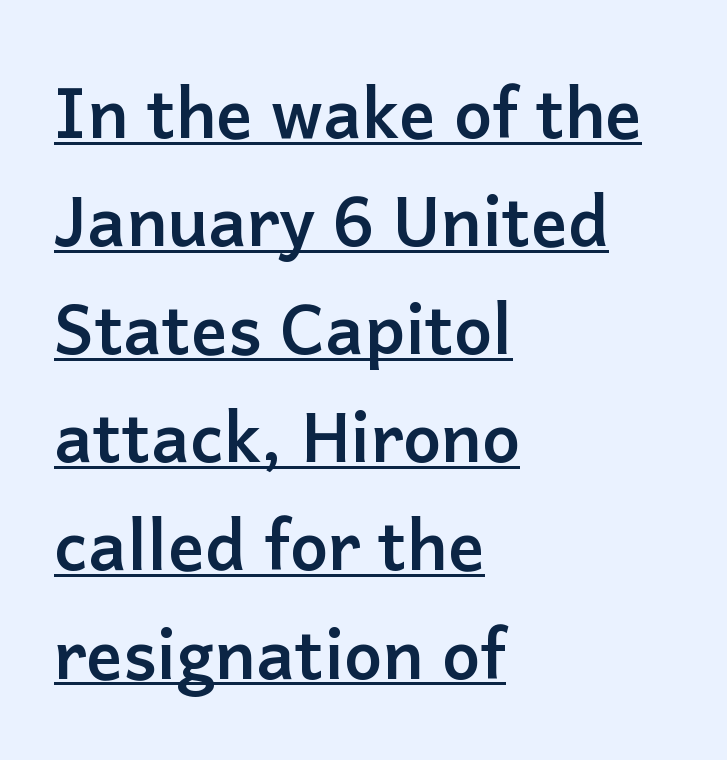
Here the designer chose a conventional face with non-uniform glyph widths. The letterforms sit shoulder to shoulder at normal distance. You can tell from the bare stems that sans-serif type was used. Students, observe: this is what conventionally led text looks like. Emphasis is given by a line drawn under the lettering.
